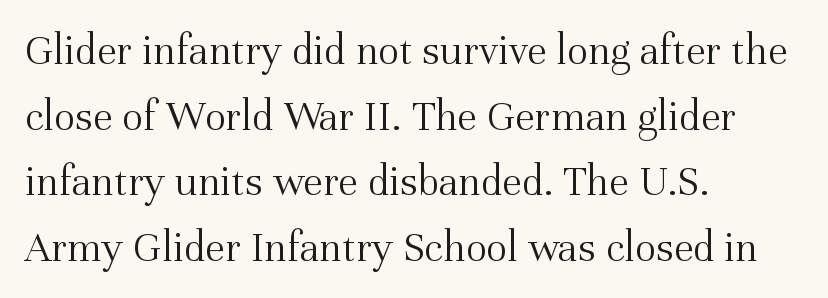
The image shows 44 px light serif type, upright; set left-aligned, normal line spacing (1.49x), normal letter spacing, not underlined; medium stroke contrast and a medium x-height.
